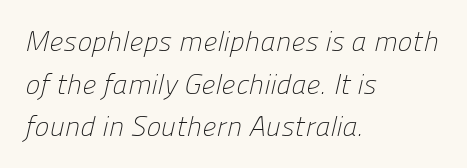
Q: Is the text bold? A: No.
Q: Is the typeface a serif or a sans-serif typeface? A: Sans-serif.
Q: Is the text underlined? A: No.
Q: How is the paragraph aligned? A: Left-aligned.
Q: Is the spacing between letters normal or unusually wide? A: Normal.
Q: Is the spacing between lines tight, normal or loose? A: Normal.
Q: Width (condensed, normal, or wide)? A: Normal.
Q: Stroke contrast? A: Low.
Q: x-height? A: Medium.
Q: Monospaced? A: No.
